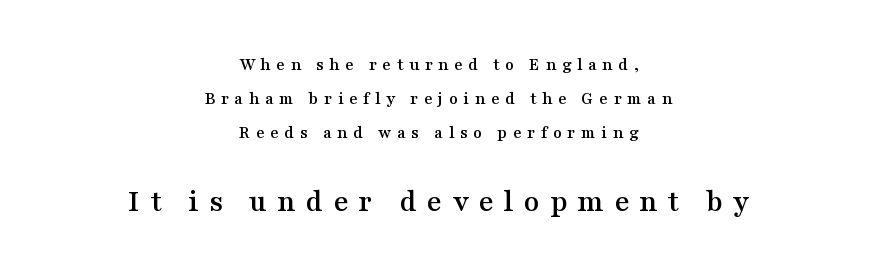
Q: Is the text italic (slanted)? A: No, it is upright.
Q: Is the typeface a serif or a sans-serif typeface? A: Serif.
Q: Is the text underlined? A: No.
Q: How is the paragraph aligned? A: Centered.
Q: Is the spacing between letters normal or unusually wide? A: Unusually wide.
Q: Is the spacing between lines tight, normal or loose? A: Loose.
Q: Which block of text is set in a larger size, the first (top) or the second (bottom)? A: The second (bottom) one.
Q: Width (condensed, normal, or wide)? A: Wide.
Q: Stroke contrast? A: Medium.
Q: x-height? A: Medium.
Q: Monospaced? A: No.
